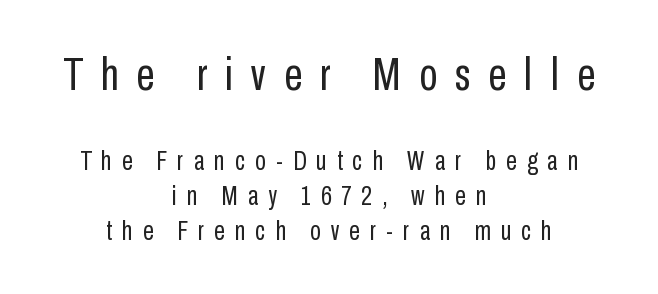
{"serif": "no", "italic": "no", "bold": "no", "weight": "regular", "width": "condensed", "stroke_contrast": "low", "x_height": "medium", "monospaced": "no", "underline": "no", "align": "center", "line_spacing": "normal", "line_spacing_ratio": 1.29, "letter_spacing": "wide", "letter_spacing_em": 0.38, "larger_block": "first", "size_ratio": 1.74, "glyph_px": 47}
